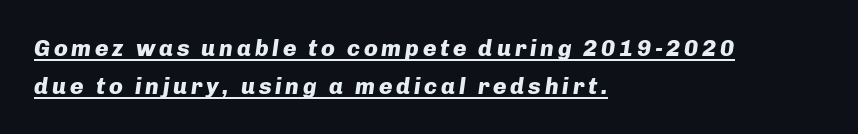
The image shows 23 px bold type, italic (leaning right); set left-aligned, normal line spacing (1.64x), underlined.
